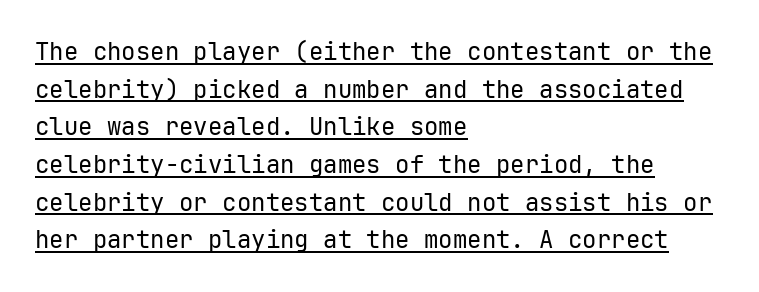
Q: Is the text bold? A: No.
Q: Is the text italic (slanted)? A: No, it is upright.
Q: Is the text underlined? A: Yes.
Q: How is the paragraph aligned? A: Left-aligned.
Q: Is the spacing between letters normal or unusually wide? A: Normal.
Q: Is the spacing between lines tight, normal or loose? A: Normal.
